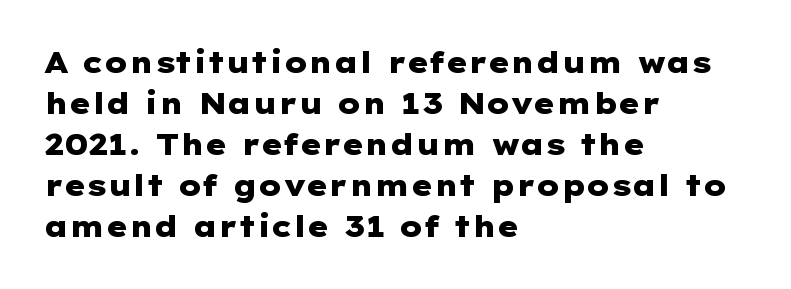
{"serif": "no", "italic": "no", "bold": "yes", "weight": "heavy", "width": "wide", "stroke_contrast": "low", "x_height": "medium", "underline": "no", "align": "left", "line_spacing": "normal", "line_spacing_ratio": 1.41, "letter_spacing": "normal", "letter_spacing_em": 0.0, "glyph_px": 29}
